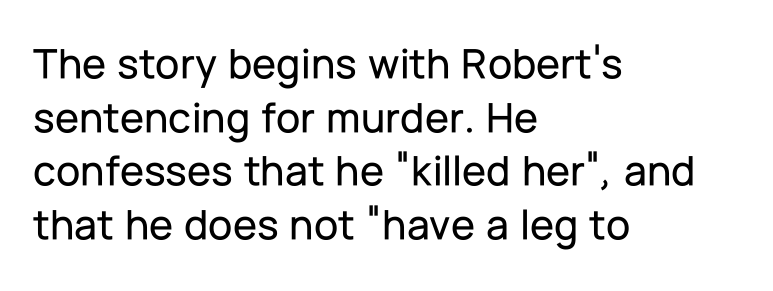
The image shows 44 px sans-serif type, upright; set left-aligned, line spacing 1.22x, normal letter spacing, not underlined; low stroke contrast and a medium x-height.
